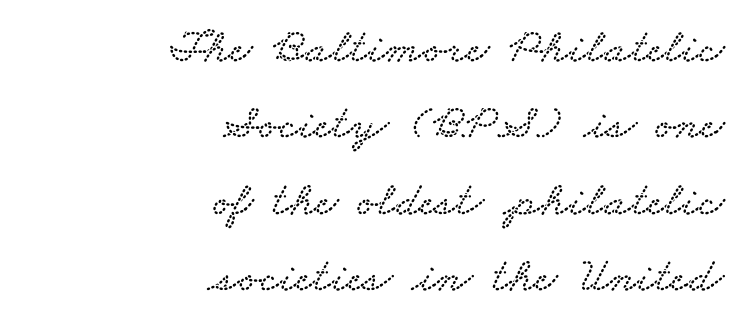
{"serif": "yes", "width": "wide", "stroke_contrast": "low", "x_height": "small", "monospaced": "no", "underline": "no", "align": "right", "line_spacing": "normal", "line_spacing_ratio": 1.56, "letter_spacing": "normal", "letter_spacing_em": 0.0, "glyph_px": 49}
